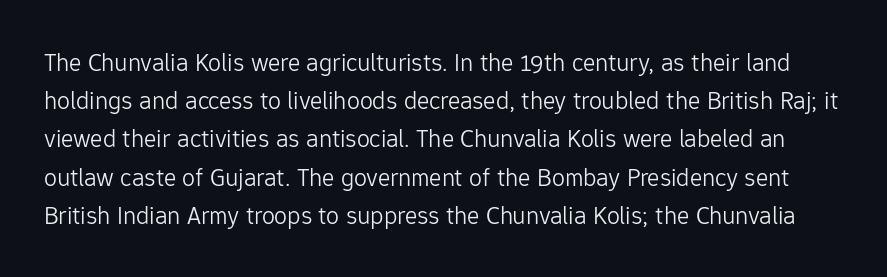
Ordinary non-slanted type is in use. The typeface has the unassuming heft of standard copy or less. A clean baseline with only descenders dipping below it. Glyph-to-glyph distance matches everyday printed text.
